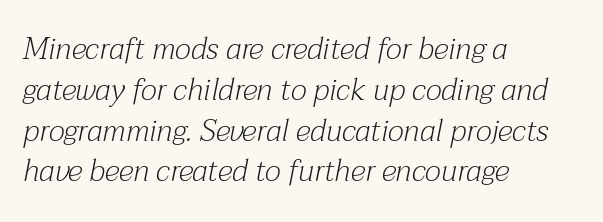
Summary of vertical rhythm: regular, with standard interline spacing. A serif font was chosen for this passage. Letters have the restrained weight of plain body copy at most. No extra tracking has been applied to these lines. Style check: oblique.
